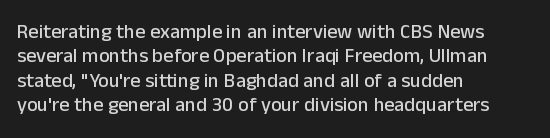
The image shows 20 px text type, upright; set left-aligned, line spacing 1.22x, normal letter spacing, not underlined.
